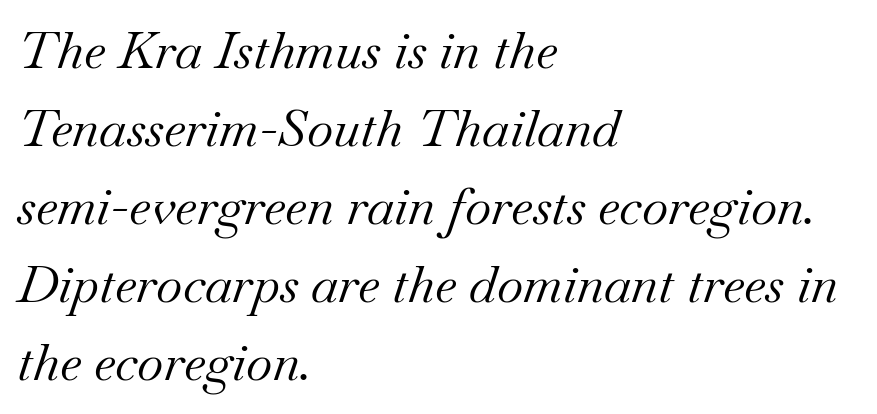
The image shows 51 px regular-weight serif type, italic (leaning right); set left-aligned, normal line spacing (1.53x), normal letter spacing, not underlined; medium stroke contrast and a small x-height.
